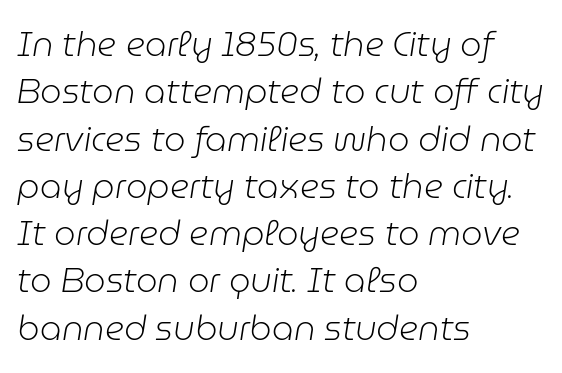
{"italic": "yes", "lean": "right", "slant_degrees": 9, "bold": "no", "weight": "light", "width": "normal", "stroke_contrast": "low", "x_height": "medium", "monospaced": "no", "underline": "no", "align": "left", "line_spacing": "normal", "line_spacing_ratio": 1.39, "letter_spacing": "normal", "letter_spacing_em": 0.0, "glyph_px": 34}
